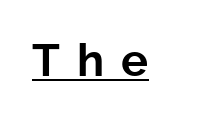
{"serif": "no", "italic": "no", "width": "normal", "stroke_contrast": "low", "x_height": "medium", "monospaced": "no", "underline": "yes", "letter_spacing": "wide", "letter_spacing_em": 0.38, "glyph_px": 45}
